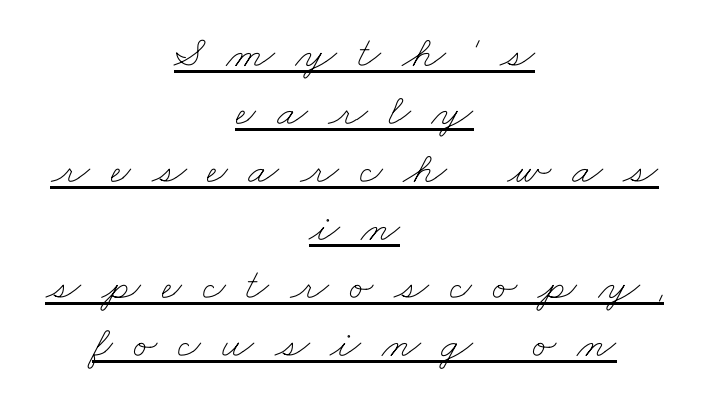
One glance says typical: line gaps are just what's usual. Looks like someone drew a line under every word here. Caption: face not bold, strokes unweighted. Glyph-to-glyph distance is far greater than everyday printed text. The face used here is proportionally spaced, like ordinary book or web type. Visually the block forms a symmetrical silhouette, jagged on both flanks.
